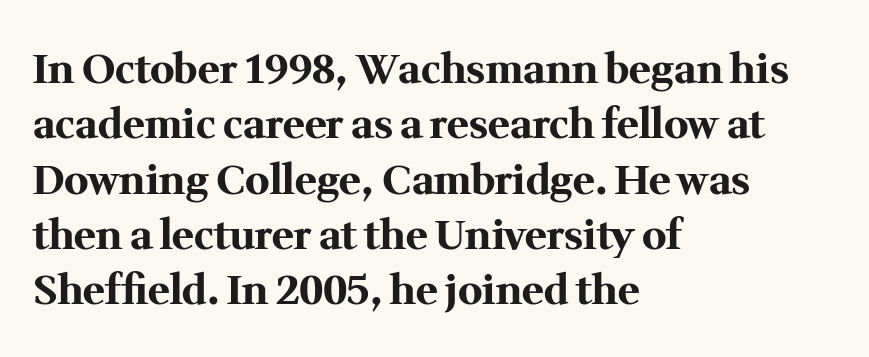
Q: Is the text bold? A: Yes.
Q: Is the text italic (slanted)? A: No, it is upright.
Q: Is the typeface a serif or a sans-serif typeface? A: Serif.
Q: Is the text underlined? A: No.
Q: How is the paragraph aligned? A: Left-aligned.
Q: Is the spacing between letters normal or unusually wide? A: Normal.
Q: Is the spacing between lines tight, normal or loose? A: Normal.
Q: Width (condensed, normal, or wide)? A: Normal.
Q: Stroke contrast? A: Medium.
Q: x-height? A: Medium.
Q: Monospaced? A: No.
